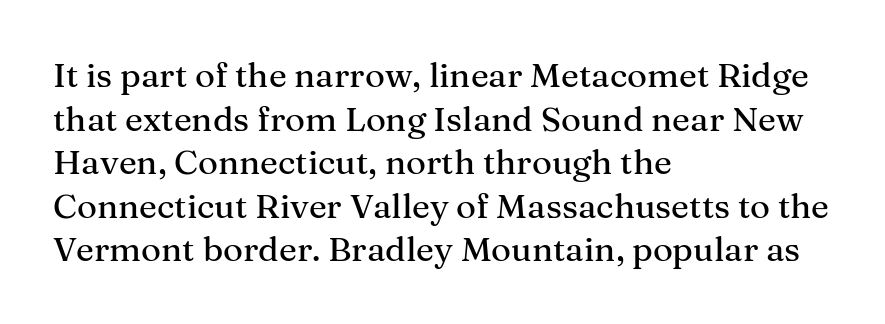
Q: Is the text italic (slanted)? A: No, it is upright.
Q: Is the typeface a serif or a sans-serif typeface? A: Serif.
Q: Is the text underlined? A: No.
Q: How is the paragraph aligned? A: Left-aligned.
Q: Is the spacing between letters normal or unusually wide? A: Normal.
Q: Is the spacing between lines tight, normal or loose? A: Normal.
Q: Width (condensed, normal, or wide)? A: Normal.
Q: Stroke contrast? A: Medium.
Q: x-height? A: Medium.
Q: Monospaced? A: No.
